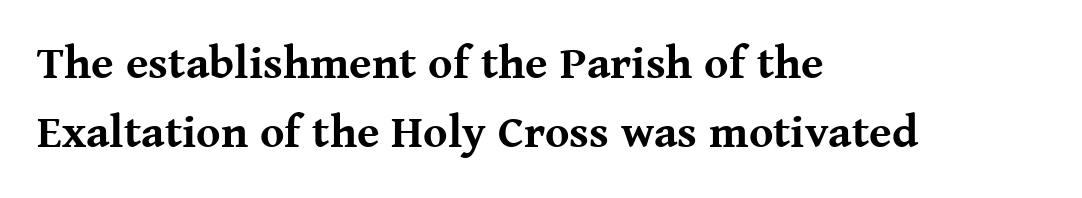
{"serif": "yes", "italic": "no", "bold": "yes", "weight": "bold", "width": "normal", "stroke_contrast": "medium", "x_height": "medium", "monospaced": "no", "underline": "no", "align": "left", "line_spacing": "normal", "line_spacing_ratio": 1.5, "letter_spacing": "normal", "letter_spacing_em": 0.0, "glyph_px": 46}
